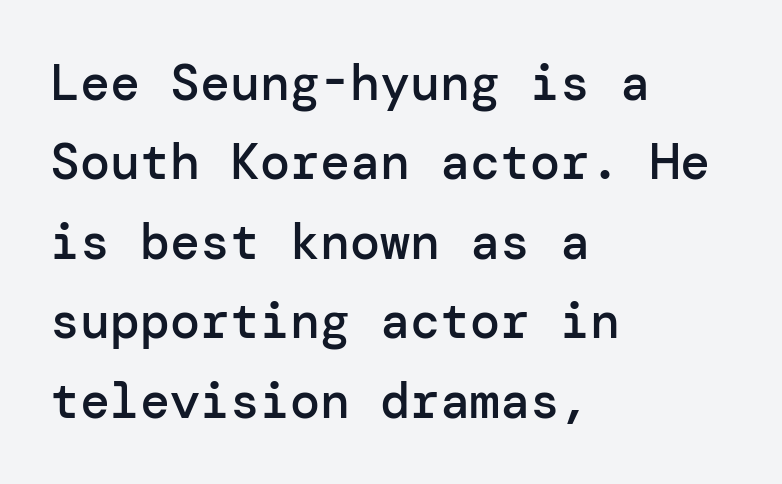
{"serif": "no", "italic": "no", "bold": "semi", "weight": "semibold", "width": "normal", "stroke_contrast": "low", "x_height": "medium", "underline": "no", "align": "left", "line_spacing": "normal", "line_spacing_ratio": 1.59, "letter_spacing": "normal", "letter_spacing_em": 0.0, "glyph_px": 50}
